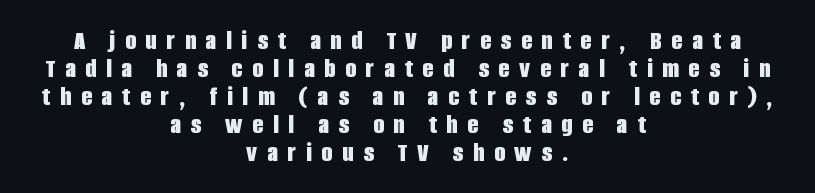
Q: Is the text bold? A: Yes.
Q: Is the text italic (slanted)? A: No, it is upright.
Q: Is the typeface a serif or a sans-serif typeface? A: Sans-serif.
Q: Is the text underlined? A: No.
Q: How is the paragraph aligned? A: Centered.
Q: Is the spacing between letters normal or unusually wide? A: Unusually wide.
Q: Is the spacing between lines tight, normal or loose? A: Tight.
Q: Width (condensed, normal, or wide)? A: Condensed.
Q: Stroke contrast? A: Low.
Q: x-height? A: Large.
Q: Monospaced? A: No.
